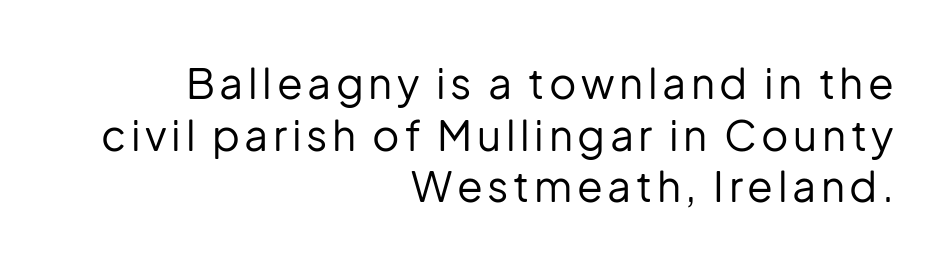
No italicization has been applied; the sample stays upright. No feet cap the strokes, marking this as sans-serif type. This rendering features lettering with no underline. The compositor pushed each line to the right boundary.
